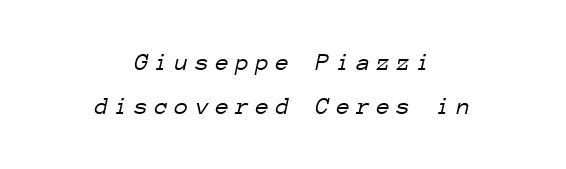
Between one letter and the next there's a generous, obvious gap. Nobody drew a line under any word here. Typeset on center — no edge is straight. Counters stay open thanks to moderate or lighter strokes. These lines were composed using italics.
